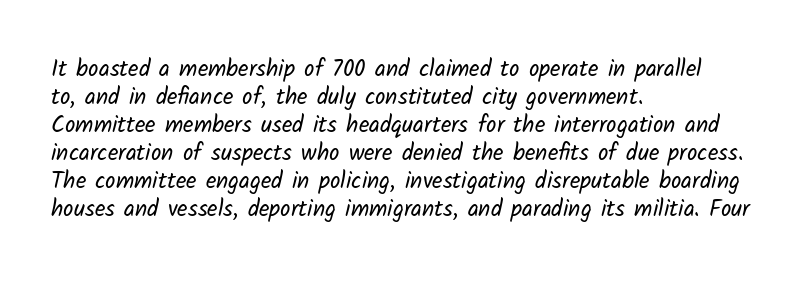
Line starts are locked; line ends wander. Students, note that the glyphs here touch the page at normal intervals. Just letters on the line, the space beneath them empty. Is the type heavy? It reads as light-to-regular instead.
